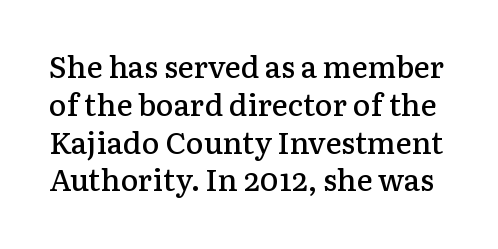
{"serif": "yes", "italic": "no", "bold": "semi", "weight": "semibold", "width": "normal", "stroke_contrast": "low", "x_height": "medium", "monospaced": "no", "underline": "no", "line_spacing": "normal", "line_spacing_ratio": 1.26, "letter_spacing": "normal", "letter_spacing_em": 0.0, "glyph_px": 30}
